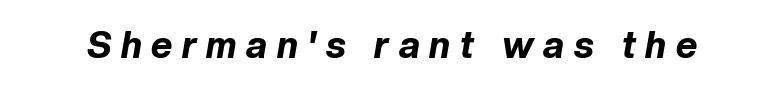
Q: Is the text bold? A: Yes.
Q: Is the text italic (slanted)? A: Yes, it leans right by about 10 degrees.
Q: Is the text underlined? A: No.
Q: Is the spacing between letters normal or unusually wide? A: Unusually wide.
Q: Width (condensed, normal, or wide)? A: Normal.
Q: Stroke contrast? A: Low.
Q: x-height? A: Medium.
Q: Monospaced? A: No.
